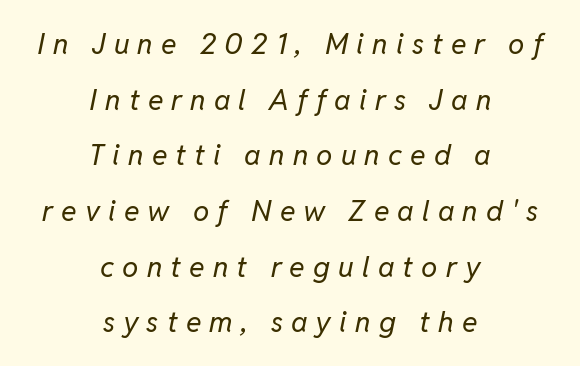
The image shows 29 px regular-weight type, italic (leaning right); set centered, loose line spacing (1.92x), unusually wide letter spacing (+0.28 em), not underlined; low stroke contrast and a medium x-height.
